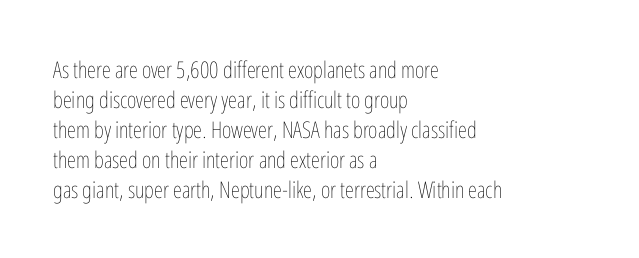
{"italic": "no", "bold": "no", "underline": "no", "align": "left", "line_spacing": "normal", "line_spacing_ratio": 1.3, "letter_spacing": "normal", "letter_spacing_em": 0.0, "glyph_px": 23}
